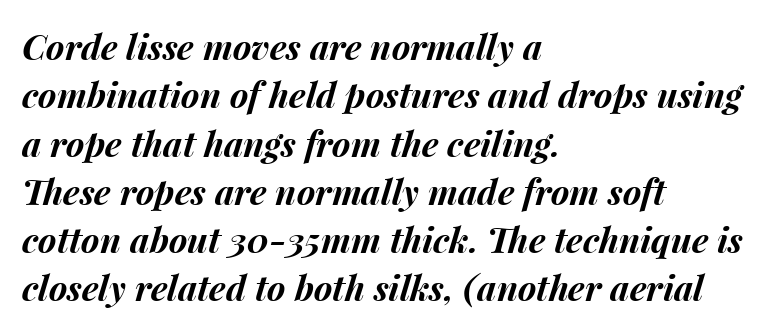
{"italic": "yes", "lean": "right", "slant_degrees": 15, "bold": "yes", "weight": "bold", "width": "normal", "stroke_contrast": "medium", "x_height": "medium", "monospaced": "no", "underline": "no", "align": "left", "line_spacing": "normal", "line_spacing_ratio": 1.38, "letter_spacing": "normal", "letter_spacing_em": 0.0, "glyph_px": 35}
